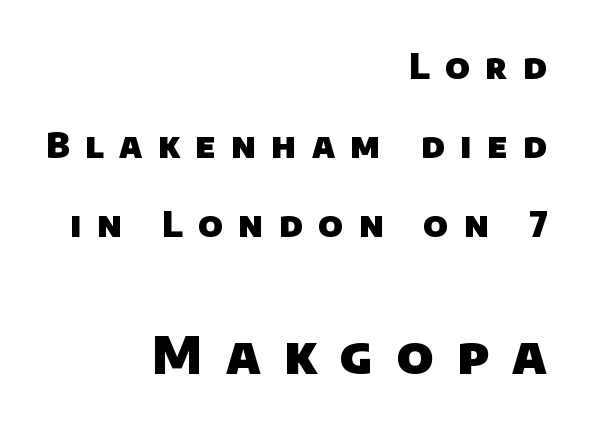
{"serif": "no", "bold": "yes", "weight": "heavy", "width": "normal", "stroke_contrast": "low", "x_height": "large", "monospaced": "no", "underline": "no", "align": "right", "line_spacing": "loose", "line_spacing_ratio": 2.33, "letter_spacing": "wide", "letter_spacing_em": 0.46, "larger_block": "second", "size_ratio": 1.5, "glyph_px": 51}
